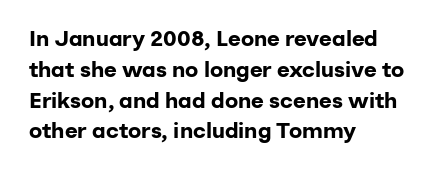
{"italic": "no", "bold": "yes", "underline": "no", "align": "left", "line_spacing": "normal", "line_spacing_ratio": 1.4, "letter_spacing": "normal", "letter_spacing_em": 0.0, "glyph_px": 22}
